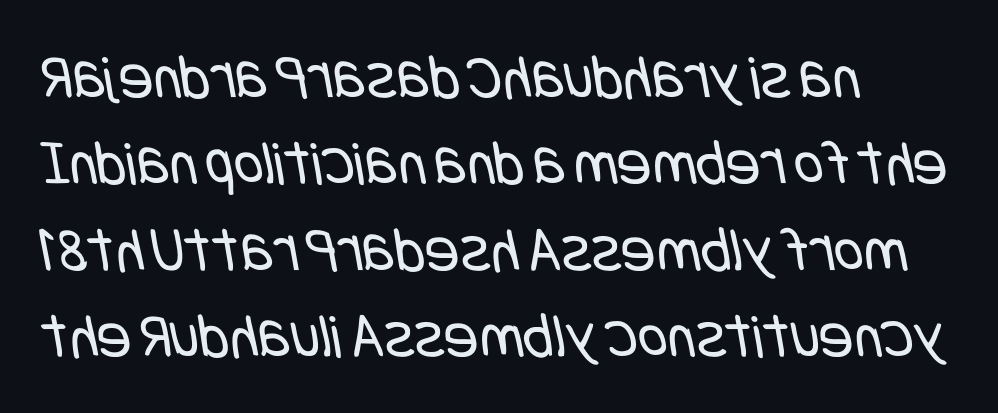
Q: Is the text bold? A: No.
Q: Is the typeface a serif or a sans-serif typeface? A: Sans-serif.
Q: Is the text underlined? A: No.
Q: How is the paragraph aligned? A: Left-aligned.
Q: Is the spacing between letters normal or unusually wide? A: Normal.
Q: Is the spacing between lines tight, normal or loose? A: Normal.
Q: Width (condensed, normal, or wide)? A: Condensed.
Q: Stroke contrast? A: Low.
Q: x-height? A: Large.
